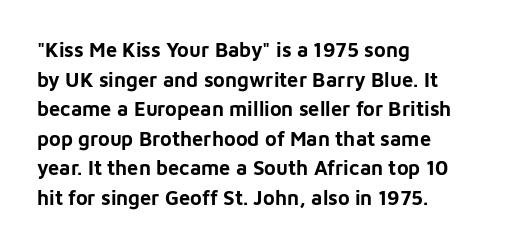
The image shows 20 px bold type, upright; set left-aligned, normal line spacing (1.48x), normal letter spacing, not underlined.
